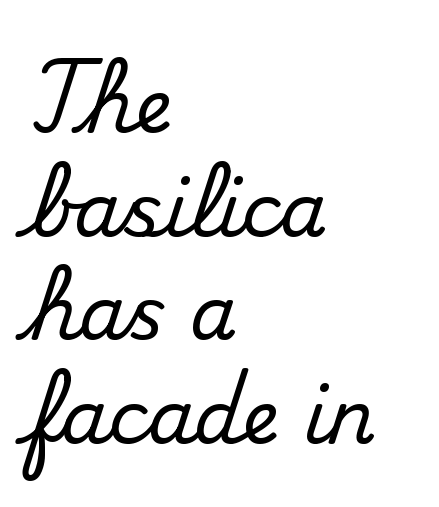
Q: Is the text italic (slanted)? A: Yes.
Q: Is the typeface a serif or a sans-serif typeface? A: Serif.
Q: Is the text underlined? A: No.
Q: How is the paragraph aligned? A: Left-aligned.
Q: Is the spacing between letters normal or unusually wide? A: Normal.
Q: Is the spacing between lines tight, normal or loose? A: Normal.
Q: Width (condensed, normal, or wide)? A: Normal.
Q: Stroke contrast? A: Medium.
Q: x-height? A: Small.
Q: Monospaced? A: No.
